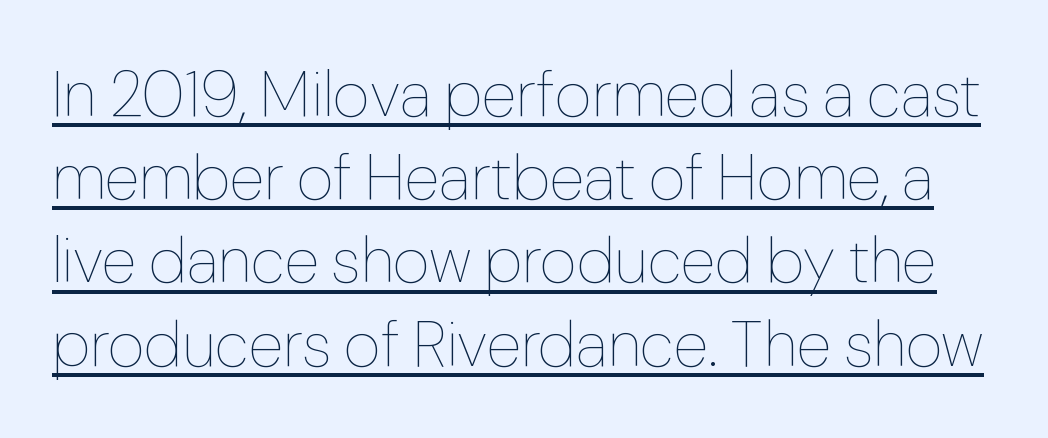
{"italic": "no", "bold": "no", "weight": "thin", "width": "normal", "stroke_contrast": "low", "x_height": "medium", "monospaced": "no", "underline": "yes", "line_spacing": "normal", "line_spacing_ratio": 1.3, "letter_spacing": "normal", "letter_spacing_em": 0.0, "glyph_px": 64}
